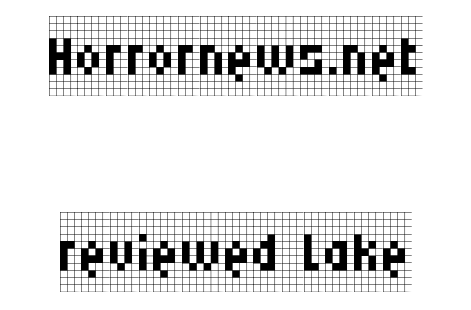
The image shows 79 px regular-weight, condensed serif type, upright; set loose line spacing (2.48x), normal letter spacing, not underlined; low stroke contrast and a large x-height.
